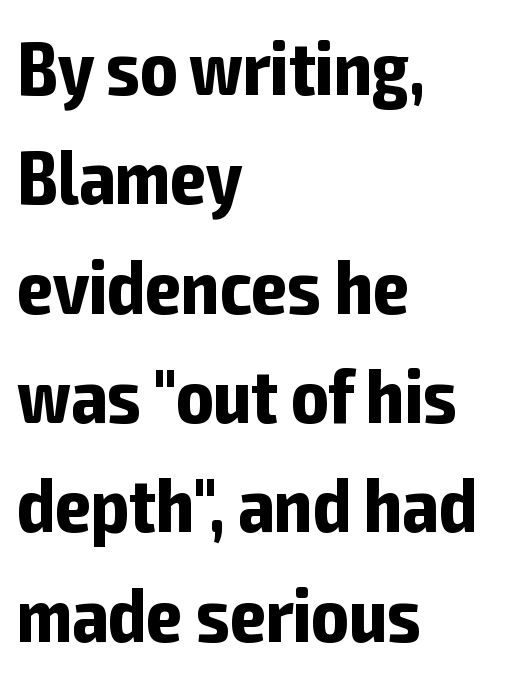
The image shows 77 px bold, condensed sans-serif type, upright; set left-aligned, normal line spacing (1.42x), normal letter spacing, not underlined; low stroke contrast and a medium x-height.
